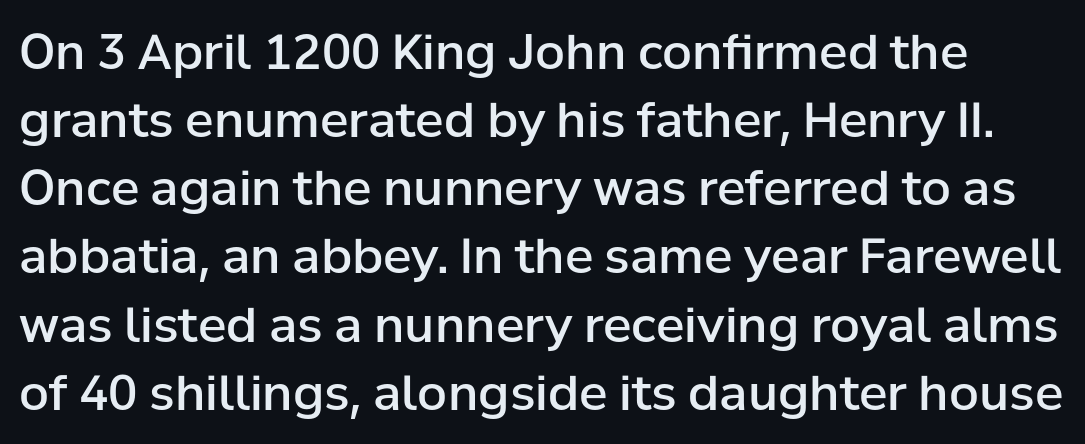
The type is set solid horizontally, with unmodified tracking. Observe the absence of serifs on each vertical stroke in this sample. Compared with typical paragraphs, the rows here are spaced about the same. Is there any slant? The stems are plumb. Each letter keeps its own natural width here, so spacing adapts to shape. Students, this is semibold: more ink than regular, less than bold.
